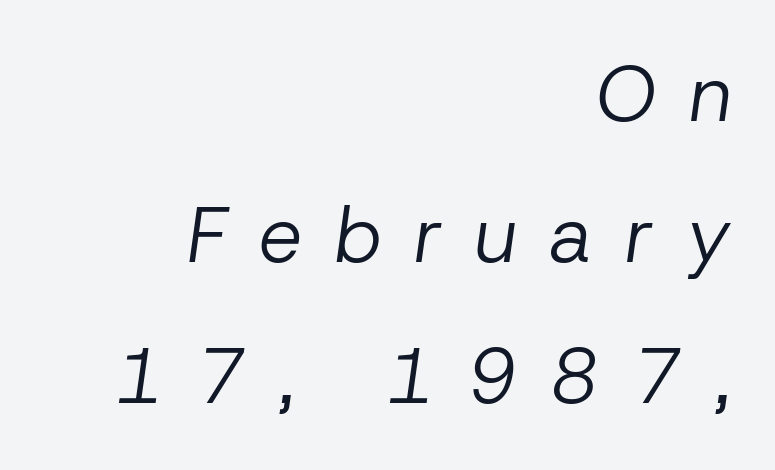
{"italic": "yes", "lean": "right", "slant_degrees": 8, "bold": "no", "weight": "regular", "width": "normal", "stroke_contrast": "low", "x_height": "medium", "monospaced": "no", "underline": "no", "align": "right", "line_spacing_ratio": 1.81, "letter_spacing": "wide", "letter_spacing_em": 0.41, "glyph_px": 78}
